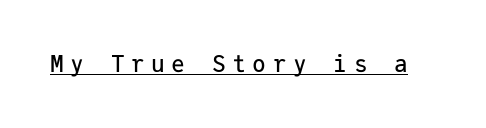
Glyph-to-glyph distance is far greater than everyday printed text. Ordinary non-slanted type is in use. A typographer would call this underscored text.
